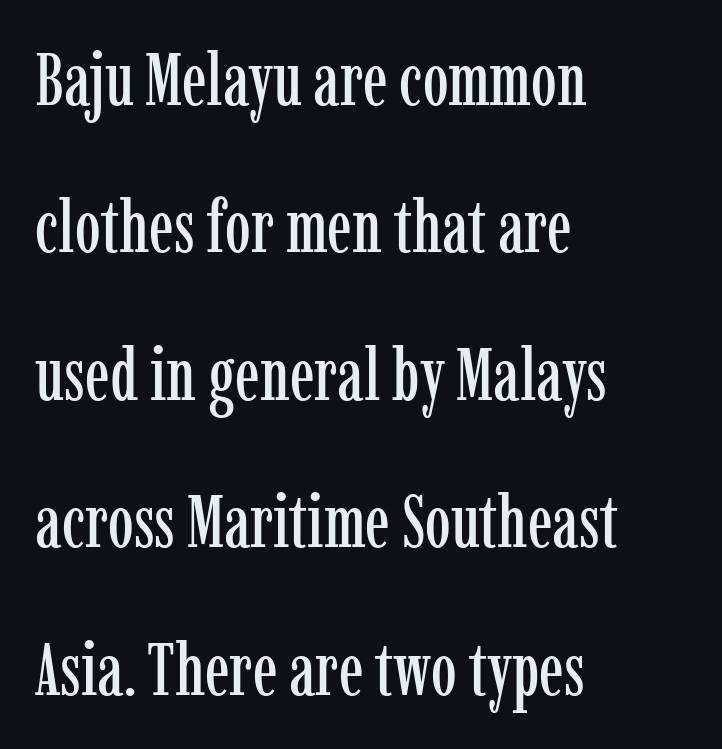
Q: Is the text italic (slanted)? A: No, it is upright.
Q: Is the typeface a serif or a sans-serif typeface? A: Serif.
Q: Is the text underlined? A: No.
Q: How is the paragraph aligned? A: Left-aligned.
Q: Is the spacing between letters normal or unusually wide? A: Normal.
Q: Is the spacing between lines tight, normal or loose? A: Loose.
Q: Width (condensed, normal, or wide)? A: Condensed.
Q: Stroke contrast? A: Low.
Q: x-height? A: Medium.
Q: Monospaced? A: No.
